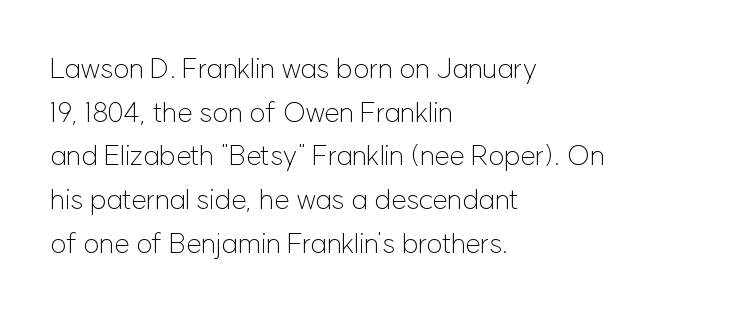
{"serif": "no", "italic": "no", "bold": "no", "weight": "light", "width": "normal", "stroke_contrast": "low", "x_height": "medium", "monospaced": "no", "underline": "no", "align": "left", "line_spacing": "normal", "line_spacing_ratio": 1.56, "letter_spacing": "normal", "letter_spacing_em": 0.0, "glyph_px": 28}
